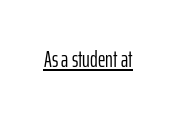
Students, observe the line beneath the letters — that is underlining. You can tell it's not italic because the verticals are truly vertical. Stems here are at most as thick as an everyday book face. Between one letter and the next there's only the usual sliver of space.
